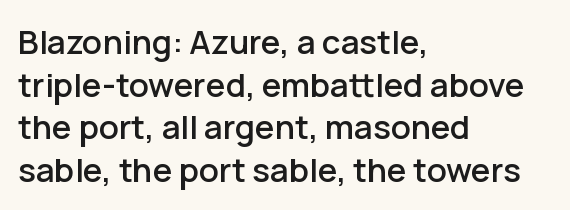
Q: Is the text italic (slanted)? A: No, it is upright.
Q: Is the typeface a serif or a sans-serif typeface? A: Sans-serif.
Q: Is the text underlined? A: No.
Q: How is the paragraph aligned? A: Left-aligned.
Q: Is the spacing between letters normal or unusually wide? A: Normal.
Q: Is the spacing between lines tight, normal or loose? A: Normal.
Q: Width (condensed, normal, or wide)? A: Normal.
Q: Stroke contrast? A: Low.
Q: x-height? A: Medium.
Q: Monospaced? A: No.
